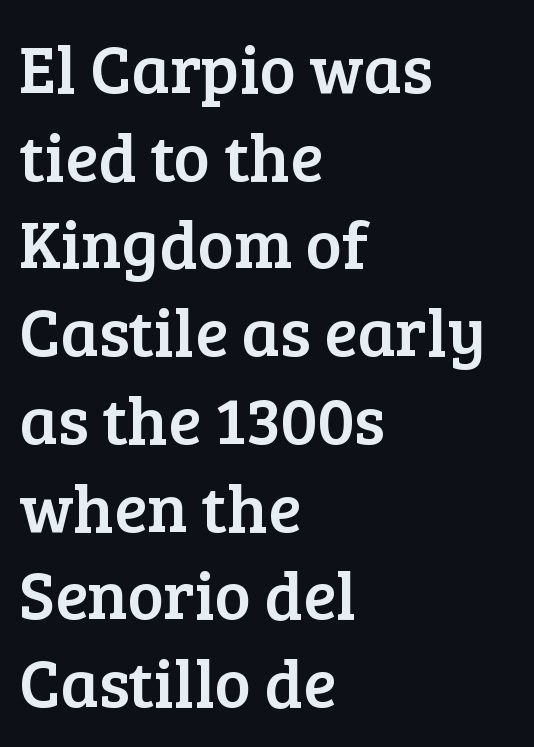
The space beneath each line is pristine and unruled. The paragraph has a hard left edge and a soft right edge. Tall strokes in this sample are plumb rather than angled. Standard letterfit; no display-style spreading of the glyphs. Each letter keeps its own natural width here, so spacing adapts to shape.
